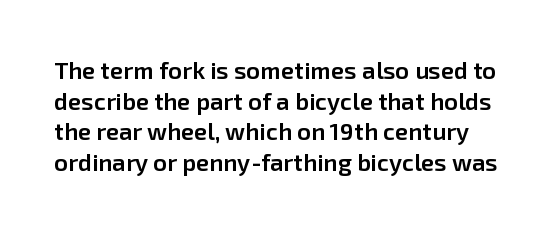
Q: Is the text bold? A: Semi-bold.
Q: Is the text italic (slanted)? A: No, it is upright.
Q: Is the text underlined? A: No.
Q: Is the spacing between letters normal or unusually wide? A: Normal.
Q: Is the spacing between lines tight, normal or loose? A: Normal.
